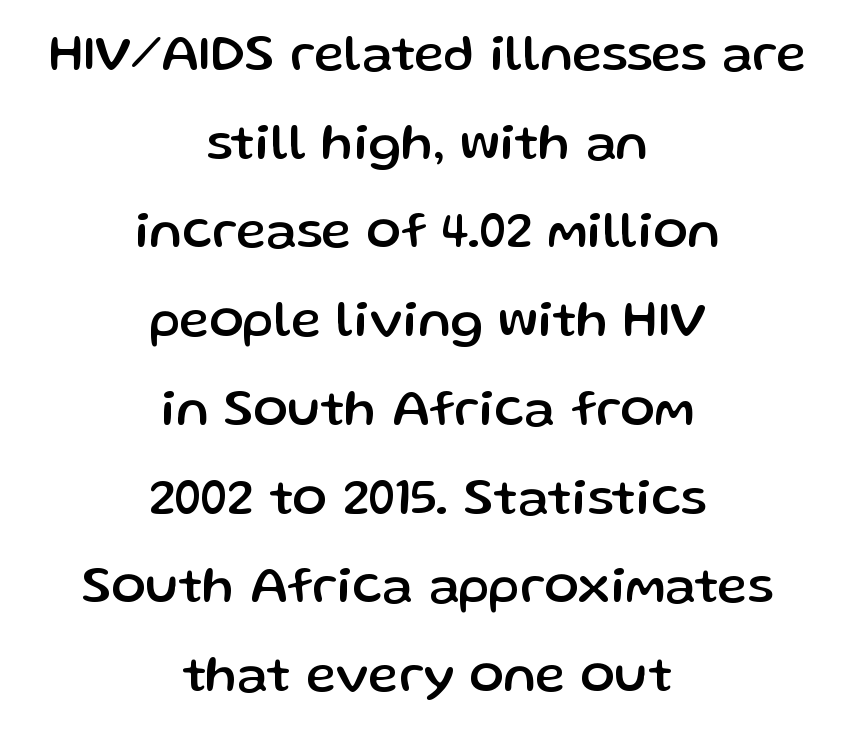
Q: Is the text italic (slanted)? A: No, it is upright.
Q: Is the typeface a serif or a sans-serif typeface? A: Sans-serif.
Q: Is the text underlined? A: No.
Q: How is the paragraph aligned? A: Centered.
Q: Is the spacing between letters normal or unusually wide? A: Normal.
Q: Width (condensed, normal, or wide)? A: Normal.
Q: Stroke contrast? A: Low.
Q: x-height? A: Medium.
Q: Monospaced? A: No.
